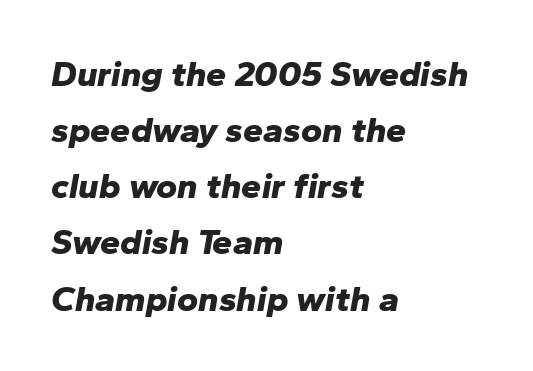
Q: Is the text bold? A: Yes.
Q: Is the text italic (slanted)? A: Yes, it leans right by about 10 degrees.
Q: Is the text underlined? A: No.
Q: How is the paragraph aligned? A: Left-aligned.
Q: Is the spacing between letters normal or unusually wide? A: Normal.
Q: Is the spacing between lines tight, normal or loose? A: Normal.
Q: Width (condensed, normal, or wide)? A: Normal.
Q: Stroke contrast? A: Low.
Q: x-height? A: Medium.
Q: Monospaced? A: No.
